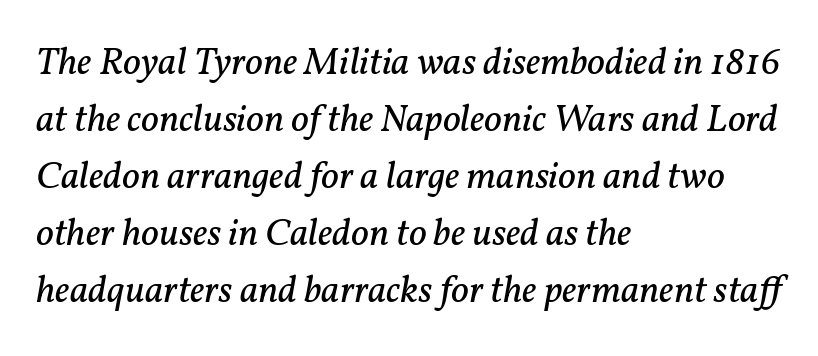
Does the leading feel generous? No, just average. Yep, that's italic — everything's leaning. The text was rendered using a seriffed face with decorative stroke endings. Default kerning and tracking; the words read as compact shapes. Heft: none added — not bold. Layout note: lines flush left.
